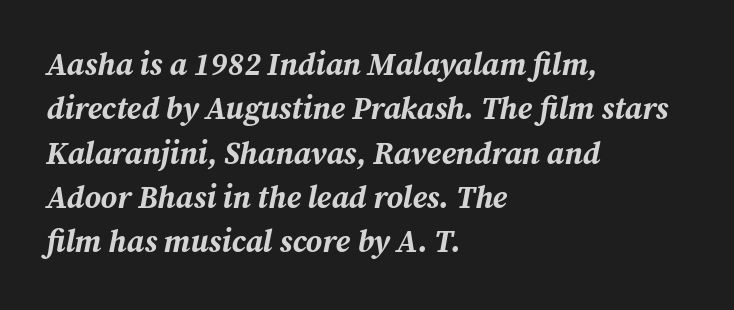
{"italic": "yes", "lean": "right", "slant_degrees": 12, "bold": "yes", "weight": "bold", "width": "normal", "stroke_contrast": "medium", "x_height": "medium", "monospaced": "no", "underline": "no", "align": "left", "line_spacing": "normal", "line_spacing_ratio": 1.43, "letter_spacing": "normal", "letter_spacing_em": 0.0, "glyph_px": 31}
